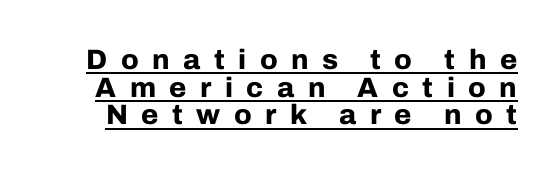
Q: Is the text bold? A: Yes.
Q: Is the text italic (slanted)? A: No, it is upright.
Q: Is the typeface a serif or a sans-serif typeface? A: Sans-serif.
Q: Is the text underlined? A: Yes.
Q: Is the spacing between letters normal or unusually wide? A: Unusually wide.
Q: Is the spacing between lines tight, normal or loose? A: Tight.
Q: Width (condensed, normal, or wide)? A: Normal.
Q: Stroke contrast? A: Low.
Q: x-height? A: Medium.
Q: Monospaced? A: No.
